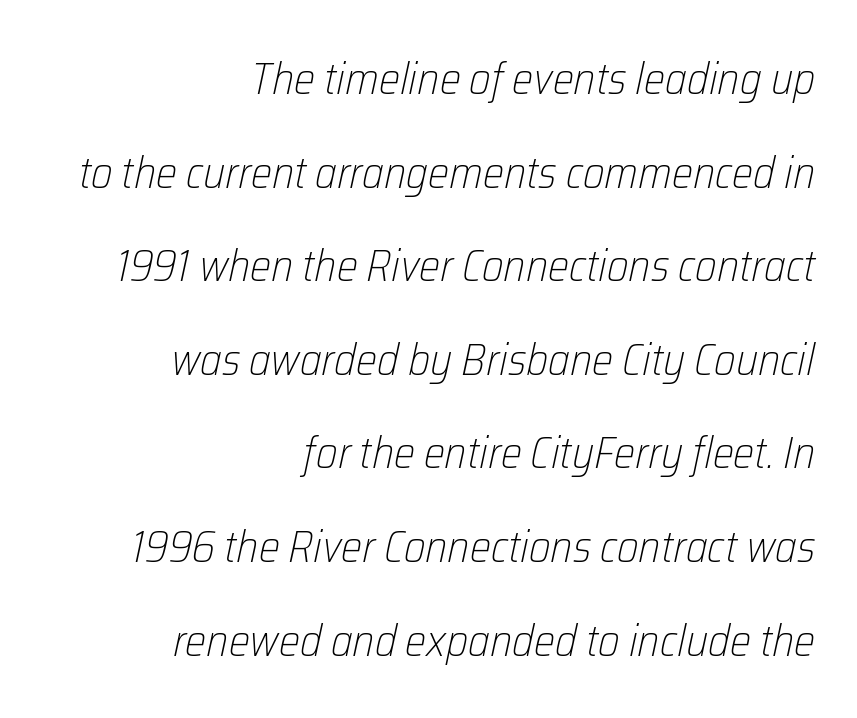
{"italic": "yes", "lean": "right", "slant_degrees": 12, "bold": "no", "weight": "light", "width": "condensed", "stroke_contrast": "low", "x_height": "medium", "monospaced": "no", "underline": "no", "align": "right", "line_spacing": "loose", "line_spacing_ratio": 2.08, "letter_spacing": "normal", "letter_spacing_em": 0.0, "glyph_px": 45}
